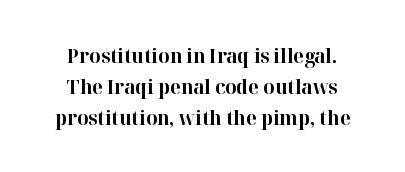
Q: Is the text bold? A: Yes.
Q: Is the text italic (slanted)? A: No, it is upright.
Q: Is the text underlined? A: No.
Q: How is the paragraph aligned? A: Centered.
Q: Is the spacing between letters normal or unusually wide? A: Normal.
Q: Is the spacing between lines tight, normal or loose? A: Normal.
